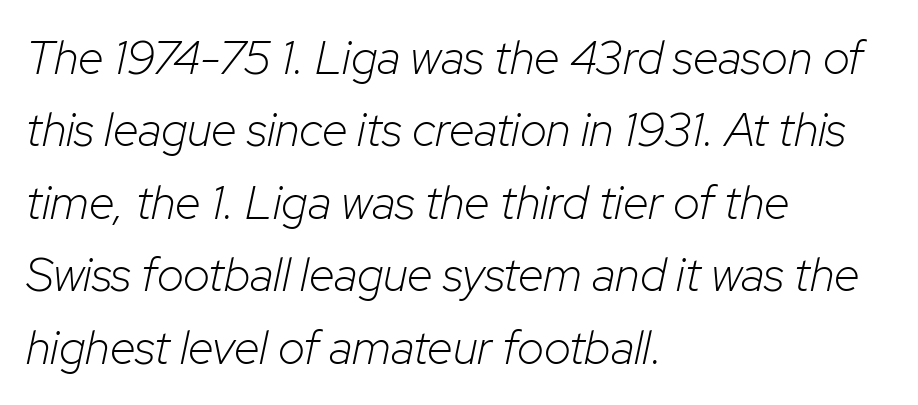
Check under the words: just untouched page. Leading: standard. Caption: face not bold, strokes unweighted. The text carries the slant typical of an italic or oblique font. The passage shown has conventional tracking throughout.
